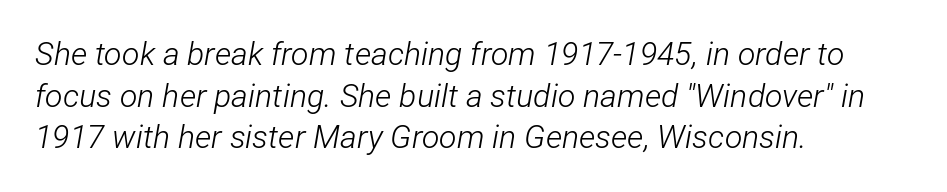
Horizontally, the lines are justified to the leading edge only. The passage shown is not bold in any degree. These lines are rendered in a variable-pitch font. One glance says typical: line gaps are just what's usual.
